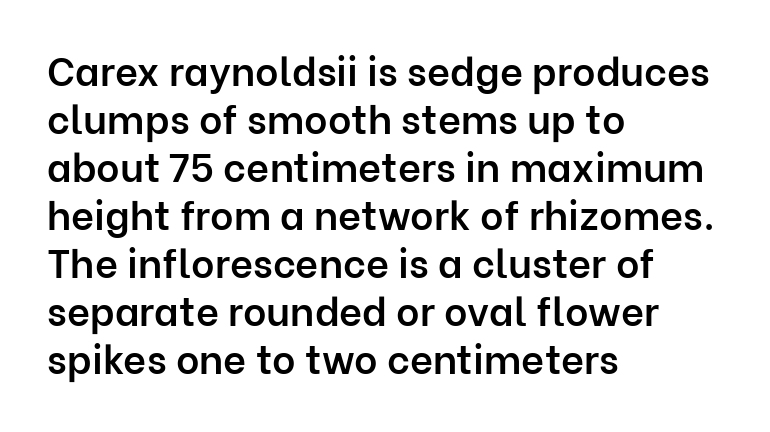
{"serif": "no", "italic": "no", "bold": "semi", "weight": "semibold", "width": "normal", "stroke_contrast": "low", "x_height": "medium", "monospaced": "no", "underline": "no", "align": "left", "line_spacing_ratio": 1.2, "letter_spacing": "normal", "letter_spacing_em": 0.0, "glyph_px": 40}
